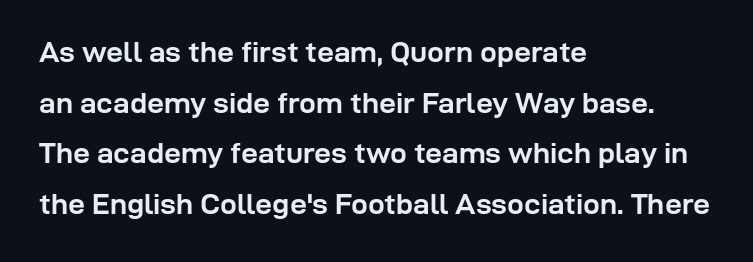
Q: Is the text bold? A: Yes.
Q: Is the text italic (slanted)? A: No, it is upright.
Q: Is the typeface a serif or a sans-serif typeface? A: Sans-serif.
Q: Is the text underlined? A: No.
Q: How is the paragraph aligned? A: Left-aligned.
Q: Is the spacing between letters normal or unusually wide? A: Normal.
Q: Is the spacing between lines tight, normal or loose? A: Normal.
Q: Width (condensed, normal, or wide)? A: Normal.
Q: Stroke contrast? A: Low.
Q: x-height? A: Medium.
Q: Monospaced? A: No.
